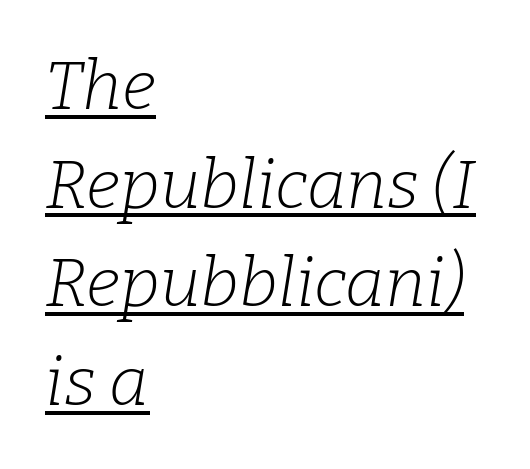
{"serif": "yes", "italic": "yes", "lean": "right", "slant_degrees": 9, "bold": "no", "weight": "light", "width": "normal", "stroke_contrast": "low", "x_height": "medium", "monospaced": "no", "underline": "yes", "align": "left", "line_spacing": "normal", "line_spacing_ratio": 1.45, "letter_spacing": "normal", "letter_spacing_em": 0.0, "glyph_px": 68}
